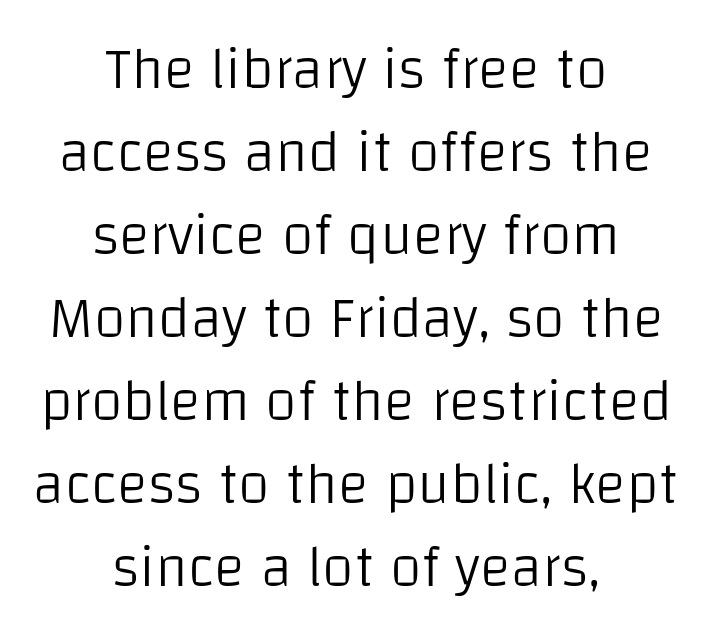
Q: Is the text bold? A: No.
Q: Is the text italic (slanted)? A: No, it is upright.
Q: Is the typeface a serif or a sans-serif typeface? A: Sans-serif.
Q: Is the text underlined? A: No.
Q: How is the paragraph aligned? A: Centered.
Q: Is the spacing between letters normal or unusually wide? A: Normal.
Q: Is the spacing between lines tight, normal or loose? A: Normal.
Q: Width (condensed, normal, or wide)? A: Normal.
Q: Stroke contrast? A: Low.
Q: x-height? A: Large.
Q: Monospaced? A: No.
